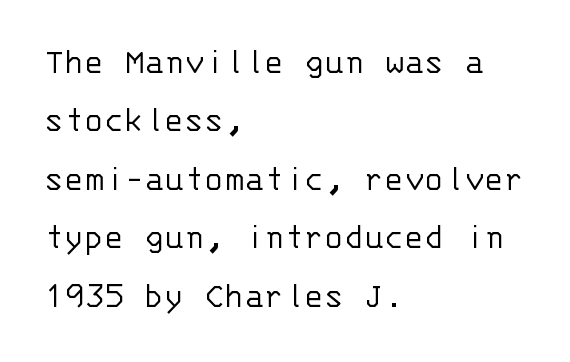
Q: Is the text bold? A: No.
Q: Is the text italic (slanted)? A: No, it is upright.
Q: Is the typeface a serif or a sans-serif typeface? A: Sans-serif.
Q: Is the text underlined? A: No.
Q: How is the paragraph aligned? A: Left-aligned.
Q: Is the spacing between letters normal or unusually wide? A: Normal.
Q: Is the spacing between lines tight, normal or loose? A: Normal.
Q: Width (condensed, normal, or wide)? A: Normal.
Q: Stroke contrast? A: Low.
Q: x-height? A: Large.
Q: Monospaced? A: Yes.
